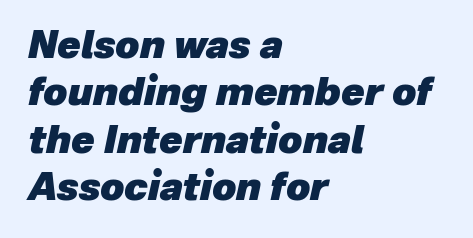
{"italic": "yes", "lean": "right", "slant_degrees": 12, "bold": "yes", "weight": "heavy", "width": "normal", "stroke_contrast": "low", "x_height": "medium", "monospaced": "no", "underline": "no", "align": "left", "line_spacing": "normal", "line_spacing_ratio": 1.25, "letter_spacing": "normal", "letter_spacing_em": 0.0, "glyph_px": 38}
